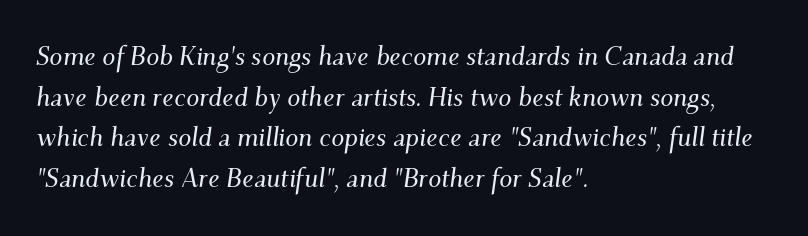
{"italic": "yes", "lean": "right", "slant_degrees": 9, "underline": "no", "align": "left", "line_spacing": "normal", "line_spacing_ratio": 1.56, "letter_spacing": "normal", "letter_spacing_em": 0.0, "glyph_px": 26}
